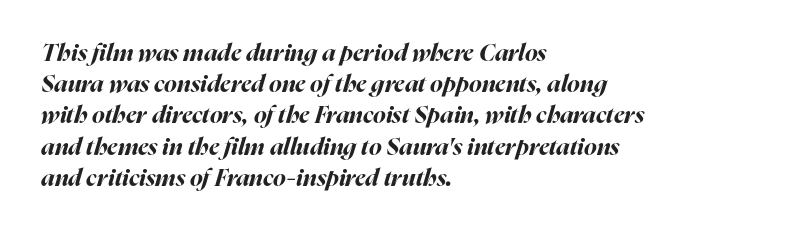
Q: Is the text bold? A: Yes.
Q: Is the text italic (slanted)? A: Yes, it leans right by about 16 degrees.
Q: Is the text underlined? A: No.
Q: How is the paragraph aligned? A: Left-aligned.
Q: Is the spacing between letters normal or unusually wide? A: Normal.
Q: Is the spacing between lines tight, normal or loose? A: Normal.
